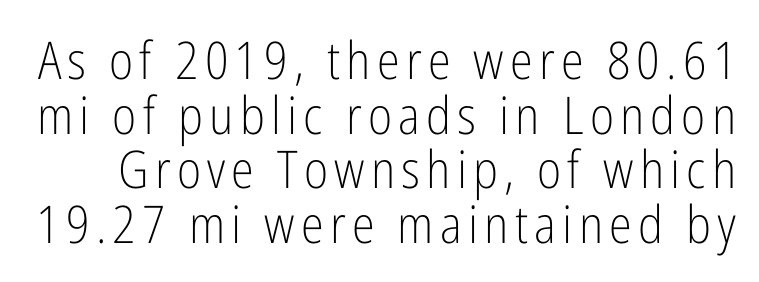
The image shows 52 px light, condensed sans-serif type, upright; set tight line spacing (1.05x), not underlined; low stroke contrast and a medium x-height.
